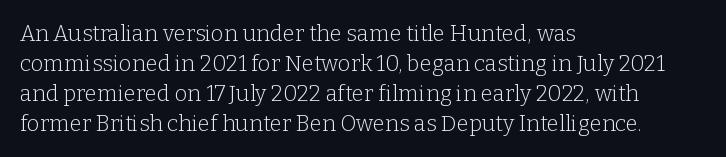
The image shows 22 px text type, upright; set left-aligned, normal line spacing (1.36x), normal letter spacing, not underlined.
